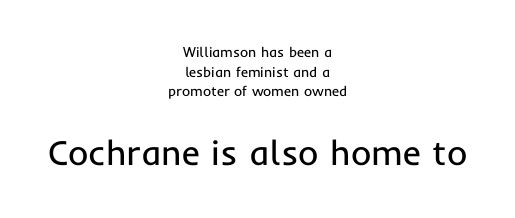
Reading down the column, the eye jumps a familiar distance to each next line. This rendering uses center alignment, leaving both contours irregular but symmetric. The type sits square on the baseline with zero lean. Small over large — that's the arrangement of the two blocks here. Underlining? Definitely not there.
